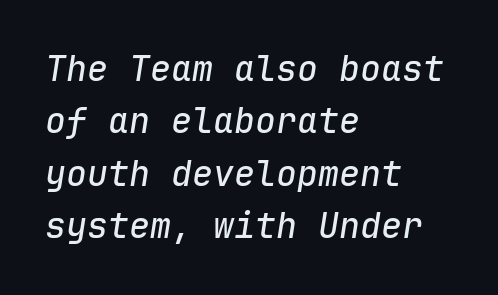
Honestly, the letter spacing is just normal — you wouldn't notice it. Is this a fixed-width face? Yes — each glyph sits in an identical cell. Quick note: interline space is typical. This sample is left-justified, so line endings fall wherever the words run out. The foot of each line stays bare and open. Quick note: italic.
